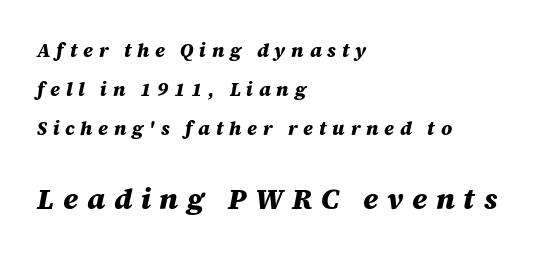
Q: Is the text bold? A: Yes.
Q: Is the text italic (slanted)? A: Yes, it leans right by about 12 degrees.
Q: Is the text underlined? A: No.
Q: How is the paragraph aligned? A: Left-aligned.
Q: Is the spacing between letters normal or unusually wide? A: Unusually wide.
Q: Is the spacing between lines tight, normal or loose? A: Loose.
Q: Which block of text is set in a larger size, the first (top) or the second (bottom)? A: The second (bottom) one.
Q: Width (condensed, normal, or wide)? A: Normal.
Q: Stroke contrast? A: Medium.
Q: x-height? A: Large.
Q: Monospaced? A: No.
